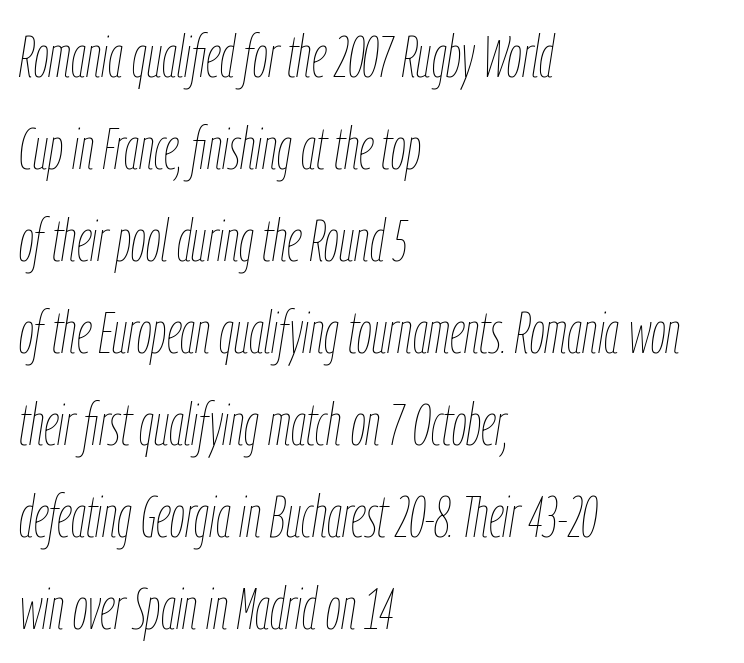
Is this a fixed-width face? No — the glyphs have proportional, varying widths. Students, note that the glyphs here touch the page at normal intervals. Teacher's note: observe the even left margin — that is flush-left alignment. When letters slant like this, we call the style italic. Weight class: somewhere from thin through regular. The lines sit at an ordinary, default distance from one another.
